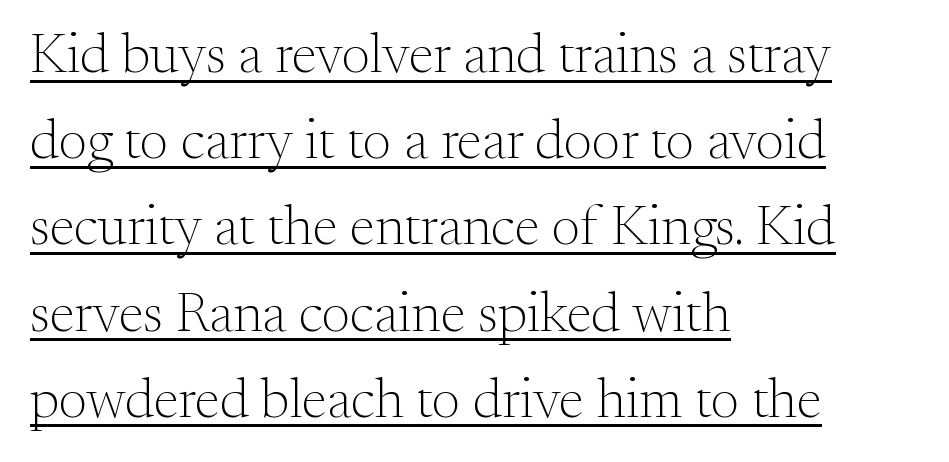
{"serif": "yes", "italic": "no", "bold": "no", "weight": "light", "width": "normal", "stroke_contrast": "medium", "x_height": "small", "monospaced": "no", "underline": "yes", "align": "left", "line_spacing": "normal", "line_spacing_ratio": 1.54, "letter_spacing": "normal", "letter_spacing_em": 0.0, "glyph_px": 56}
